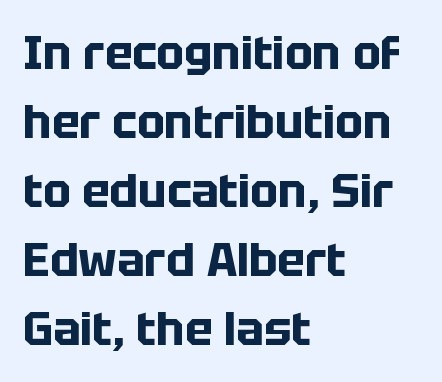
Q: Is the text bold? A: Yes.
Q: Is the text italic (slanted)? A: No, it is upright.
Q: Is the typeface a serif or a sans-serif typeface? A: Sans-serif.
Q: Is the text underlined? A: No.
Q: How is the paragraph aligned? A: Left-aligned.
Q: Is the spacing between letters normal or unusually wide? A: Normal.
Q: Is the spacing between lines tight, normal or loose? A: Normal.
Q: Width (condensed, normal, or wide)? A: Normal.
Q: Stroke contrast? A: Low.
Q: x-height? A: Large.
Q: Monospaced? A: No.
